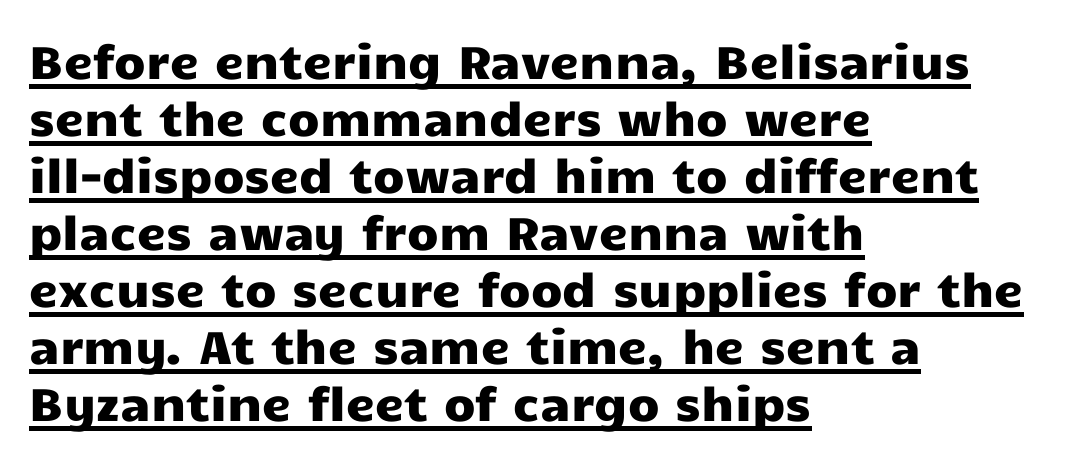
{"serif": "no", "italic": "no", "width": "wide", "stroke_contrast": "low", "x_height": "medium", "monospaced": "no", "underline": "yes", "align": "left", "line_spacing_ratio": 1.24, "letter_spacing": "normal", "letter_spacing_em": 0.0, "glyph_px": 46}
